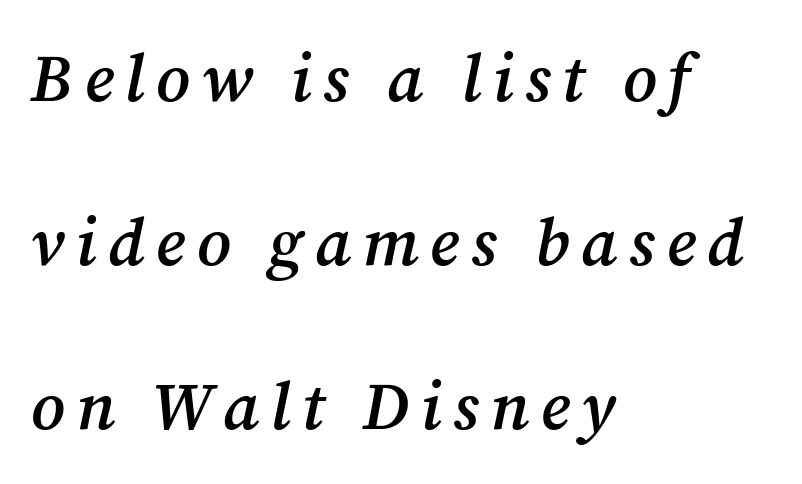
{"serif": "yes", "italic": "yes", "lean": "right", "slant_degrees": 12, "bold": "semi", "weight": "semibold", "width": "normal", "stroke_contrast": "medium", "x_height": "medium", "monospaced": "no", "underline": "no", "align": "left", "line_spacing": "loose", "line_spacing_ratio": 2.45, "glyph_px": 67}
